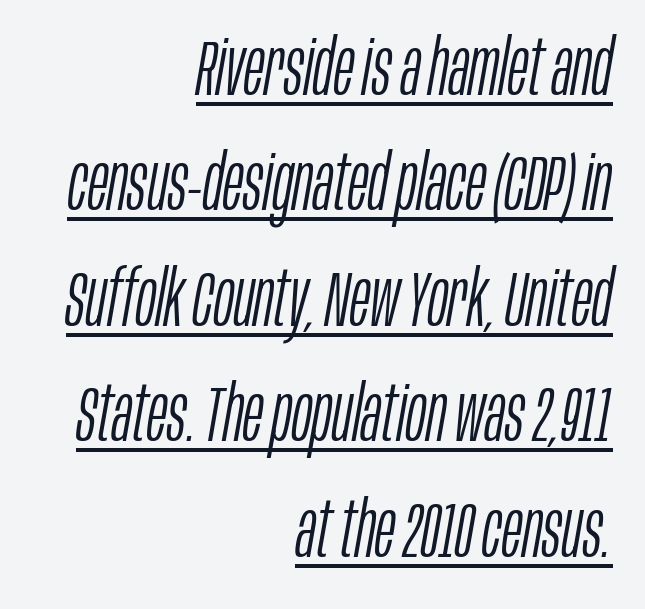
{"italic": "yes", "lean": "right", "slant_degrees": 10, "bold": "no", "weight": "light", "width": "condensed", "stroke_contrast": "low", "x_height": "large", "monospaced": "no", "underline": "yes", "align": "right", "line_spacing": "normal", "line_spacing_ratio": 1.5, "letter_spacing": "normal", "letter_spacing_em": 0.0, "glyph_px": 77}
